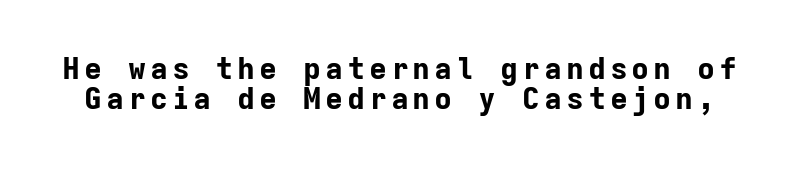
The vertical gap from one line to the next is small. The letters stand upright; this is a roman face. On the weight axis this lands at bold, roughly 700. Letterform terminals end flat and unadorned throughout the passage. The face used here is monospaced, like something from a code editor. A bare baseline throughout the passage.
